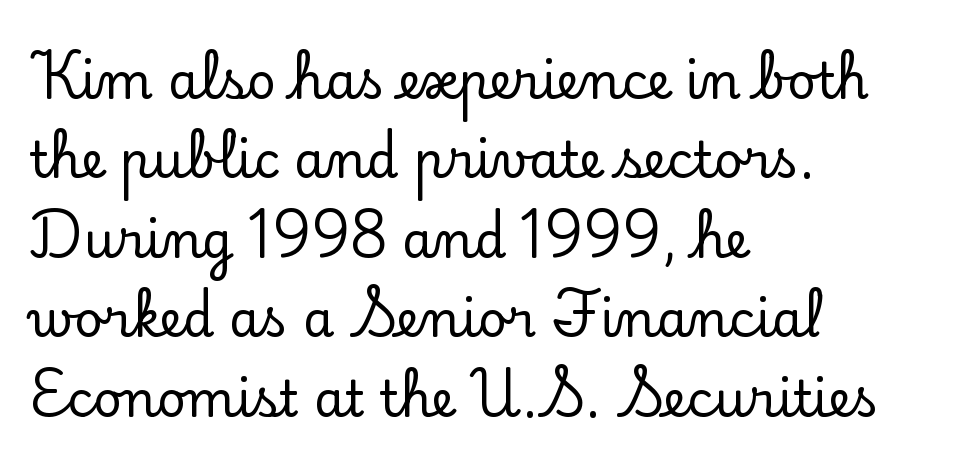
Note the varied advance widths — an 'i' is clearly narrower than an 'm'. Nothing unusual about the tracking: characters are spaced as the font intends. Letterform terminals end in serifs throughout the passage. Posture: straight, roman, zero tilt. The area under the type is left untouched.
